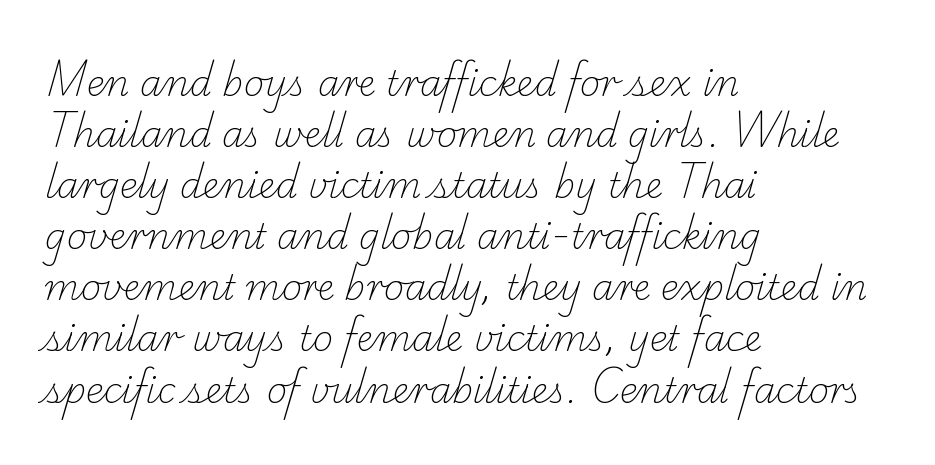
Does the leading feel generous? No, just average. Is this a fixed-width face? No — the glyphs have proportional, varying widths. Stroke terminals: seriffed. Lines of text with bare space underneath. Does extra space separate the letters? No, they use regular spacing. Leftover space on each line is placed entirely after the last word.
